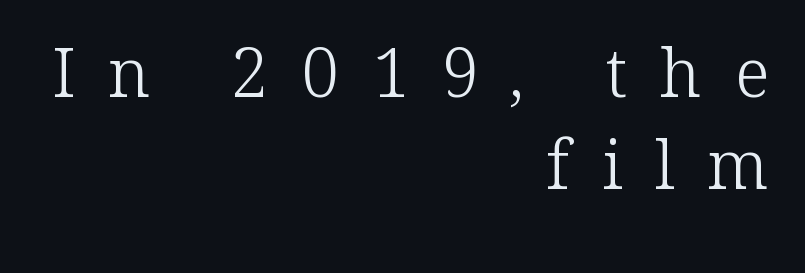
Q: Is the text bold? A: No.
Q: Is the text italic (slanted)? A: No, it is upright.
Q: Is the typeface a serif or a sans-serif typeface? A: Serif.
Q: Is the text underlined? A: No.
Q: How is the paragraph aligned? A: Right-aligned.
Q: Is the spacing between letters normal or unusually wide? A: Unusually wide.
Q: Is the spacing between lines tight, normal or loose? A: Normal.
Q: Width (condensed, normal, or wide)? A: Normal.
Q: Stroke contrast? A: Low.
Q: x-height? A: Medium.
Q: Monospaced? A: No.
